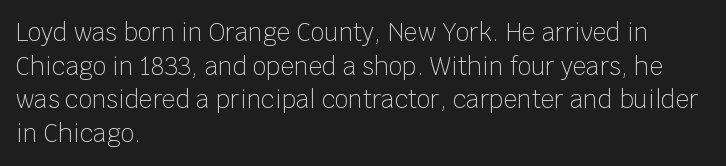
{"italic": "no", "bold": "no", "underline": "no", "align": "left", "line_spacing": "normal", "line_spacing_ratio": 1.4, "letter_spacing": "normal", "letter_spacing_em": 0.0, "glyph_px": 24}
